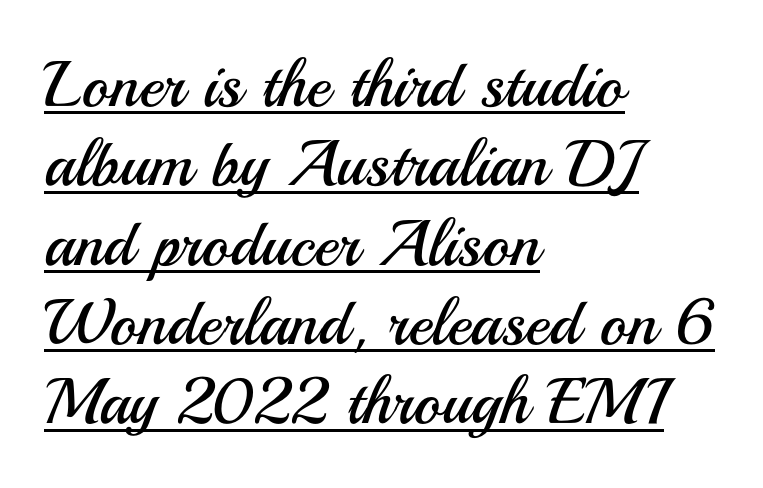
Is there an underline? Yes — a line sits under the letters. Stem width sits at or under what a default text font uses. The face used here is proportionally spaced, like ordinary book or web type.
